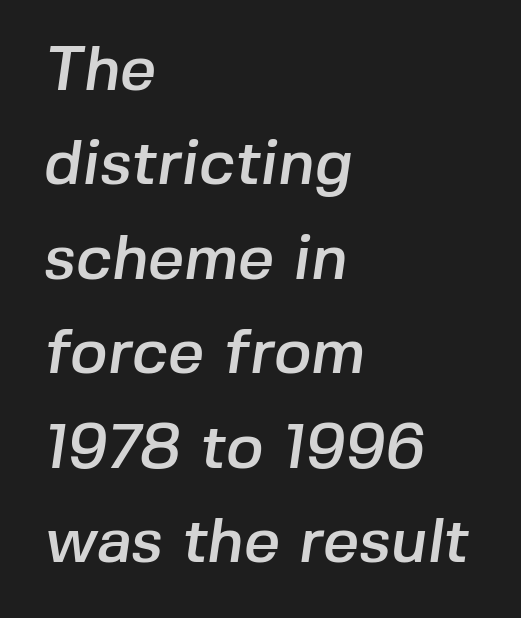
The image shows 63 px sans-serif type; set left-aligned, normal line spacing (1.5x), normal letter spacing, not underlined; low stroke contrast and a medium x-height.
